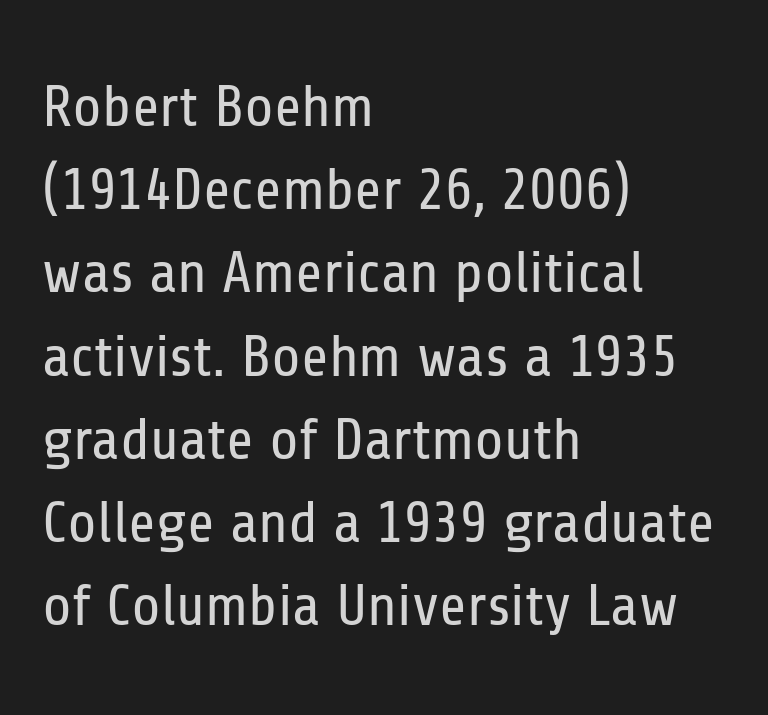
Varying glyph widths throughout — classic text-font behaviour. The passage shown has conventional tracking throughout. Weight: regular or lighter. Check under the words: just untouched page.
